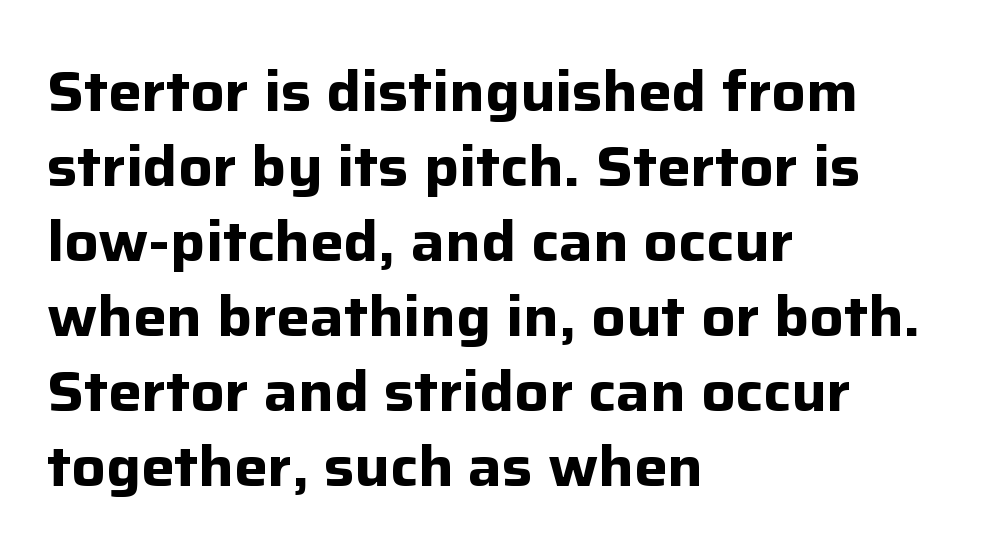
If you measured baseline to baseline, you'd find a middling distance. Standard letterfit; no display-style spreading of the glyphs. Beneath every word, the page is bare. Note: no serifs on the glyphs.
